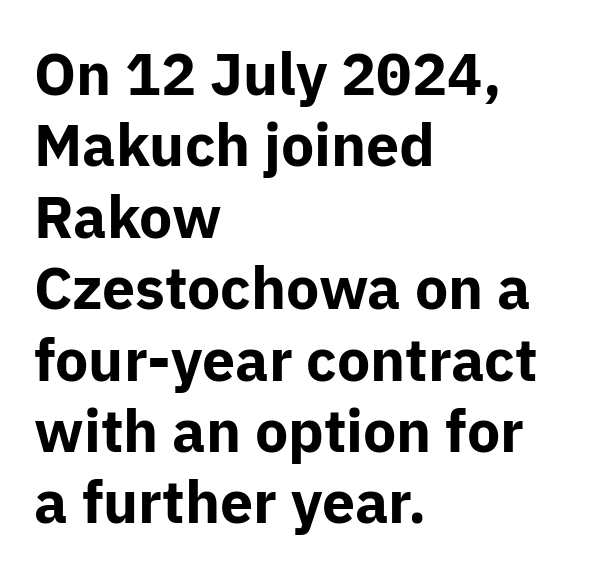
The image shows 59 px bold sans-serif type, upright; set left-aligned, line spacing 1.21x, normal letter spacing, not underlined; low stroke contrast and a medium x-height.
